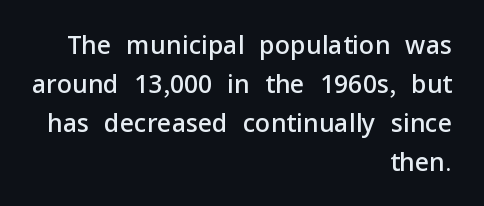
Is there much room between lines? A standard amount, neither cramped nor airy. Check the space under the baseline: it is left empty. Default kerning and tracking; the words read as compact shapes. Rendered with straight, roman letterforms. One-word summary of the alignment: right.
